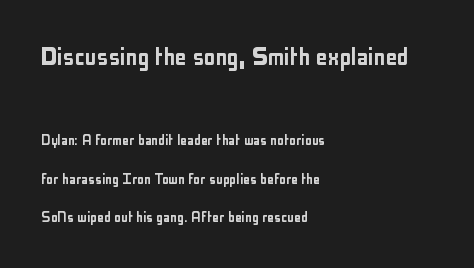
This sample trades compactness for vertical openness between lines. Spacing verdict: proportional, widths tailored to each character. If you drew a ruler down the left edge, every line would touch it. The designer gave the opening block more size than the closing block.
